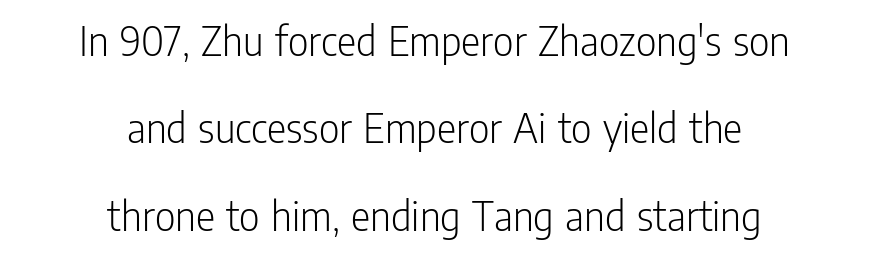
Q: Is the text bold? A: No.
Q: Is the text italic (slanted)? A: No, it is upright.
Q: Is the typeface a serif or a sans-serif typeface? A: Sans-serif.
Q: Is the text underlined? A: No.
Q: How is the paragraph aligned? A: Centered.
Q: Is the spacing between letters normal or unusually wide? A: Normal.
Q: Is the spacing between lines tight, normal or loose? A: Loose.
Q: Width (condensed, normal, or wide)? A: Condensed.
Q: Stroke contrast? A: Low.
Q: x-height? A: Medium.
Q: Monospaced? A: No.
